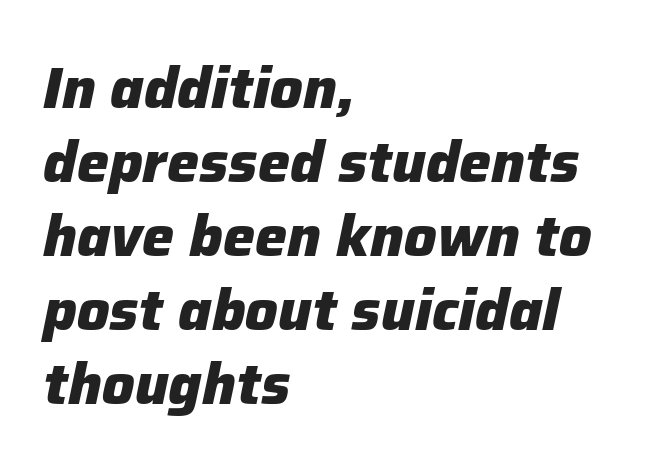
The image shows 57 px heavy type, italic (leaning right); set left-aligned, normal line spacing (1.3x), normal letter spacing, not underlined; low stroke contrast and a medium x-height.
